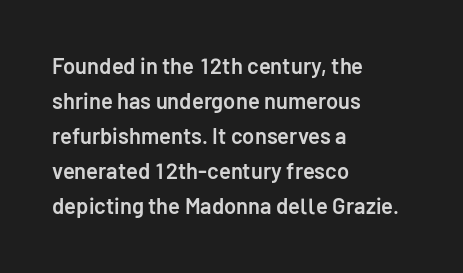
Rows of type keep a routine distance in the vertical direction. Tracking here is standard; glyphs follow each other at the usual distance. Ascenders rise straight up at ninety degrees. A fair bit of extra ink — the face is semibold, not bold.
